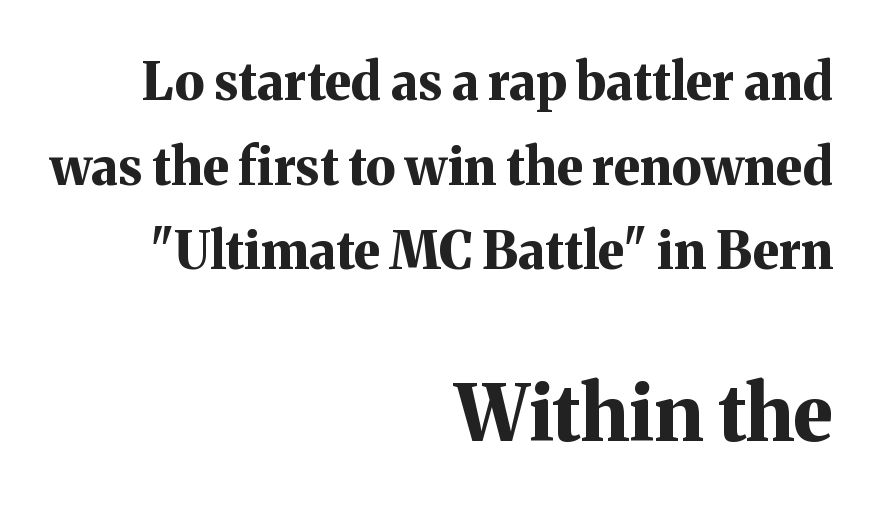
The image shows 77 px bold serif type, upright; set right-aligned, normal line spacing (1.66x), normal letter spacing, not underlined; the second (bottom) block is 1.51x larger; medium stroke contrast and a medium x-height.
